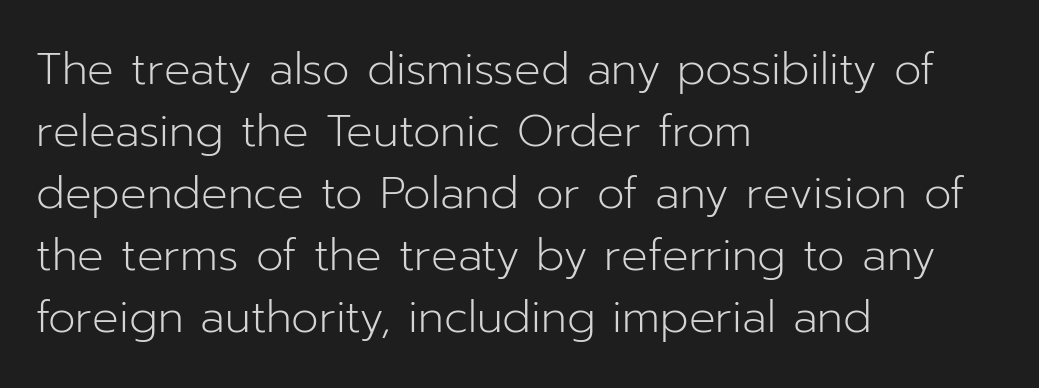
{"serif": "no", "italic": "no", "bold": "no", "weight": "light", "width": "normal", "stroke_contrast": "low", "x_height": "medium", "monospaced": "no", "underline": "no", "align": "left", "line_spacing": "normal", "line_spacing_ratio": 1.41, "letter_spacing": "normal", "letter_spacing_em": 0.0, "glyph_px": 44}
